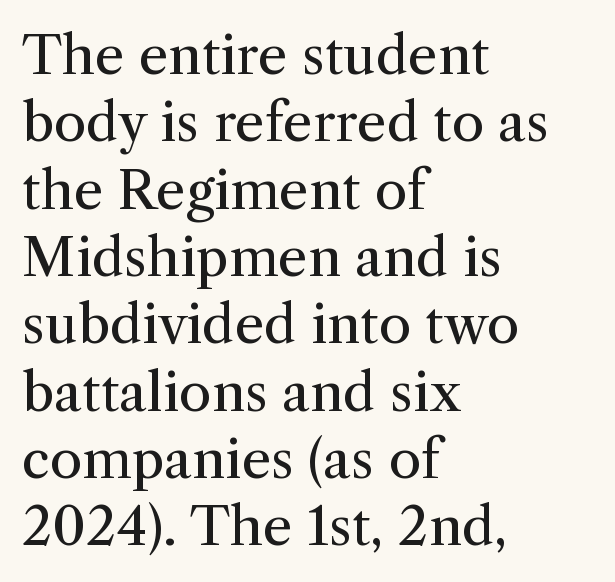
Q: Is the text bold? A: No.
Q: Is the text italic (slanted)? A: No, it is upright.
Q: Is the typeface a serif or a sans-serif typeface? A: Serif.
Q: Is the text underlined? A: No.
Q: How is the paragraph aligned? A: Left-aligned.
Q: Is the spacing between letters normal or unusually wide? A: Normal.
Q: Is the spacing between lines tight, normal or loose? A: Normal.
Q: Width (condensed, normal, or wide)? A: Normal.
Q: Stroke contrast? A: Medium.
Q: x-height? A: Medium.
Q: Monospaced? A: No.
